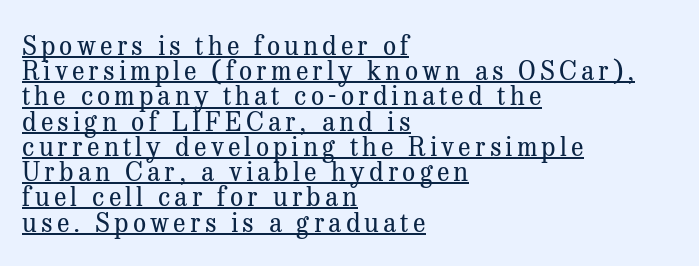
A typesetter would call this leading minimal, almost set solid. Nothing heavy about these letters — not bold at all. The specimen reads as upright at a glance. A rule runs beneath these lines of type. Layout note: lines flush left.
